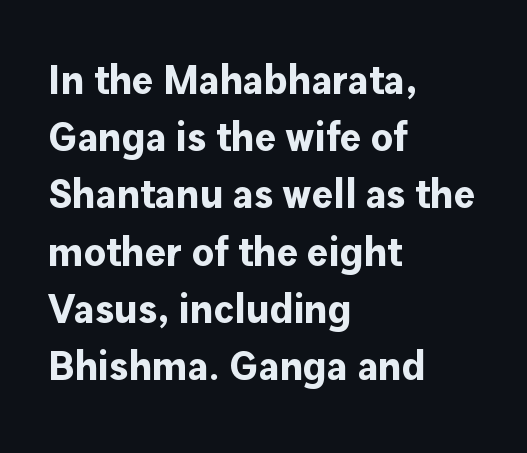
{"serif": "no", "italic": "no", "bold": "yes", "weight": "bold", "width": "normal", "stroke_contrast": "low", "x_height": "medium", "monospaced": "no", "underline": "no", "align": "left", "line_spacing": "normal", "line_spacing_ratio": 1.43, "letter_spacing": "normal", "letter_spacing_em": 0.0, "glyph_px": 40}
